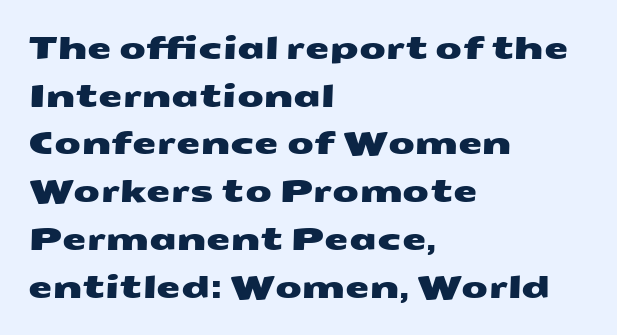
{"serif": "no", "width": "wide", "stroke_contrast": "medium", "x_height": "medium", "monospaced": "no", "underline": "no", "align": "left", "line_spacing": "normal", "line_spacing_ratio": 1.54, "letter_spacing": "normal", "letter_spacing_em": 0.0, "glyph_px": 31}
